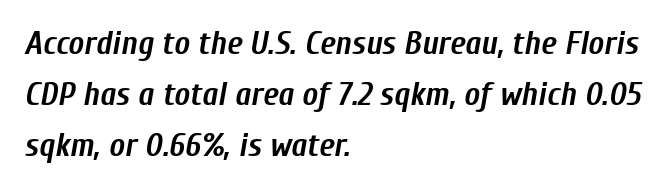
Q: Is the text bold? A: Yes.
Q: Is the text italic (slanted)? A: Yes, it leans right by about 10 degrees.
Q: Is the text underlined? A: No.
Q: How is the paragraph aligned? A: Left-aligned.
Q: Is the spacing between letters normal or unusually wide? A: Normal.
Q: Is the spacing between lines tight, normal or loose? A: Normal.
Q: Width (condensed, normal, or wide)? A: Condensed.
Q: Stroke contrast? A: Low.
Q: x-height? A: Medium.
Q: Monospaced? A: No.
